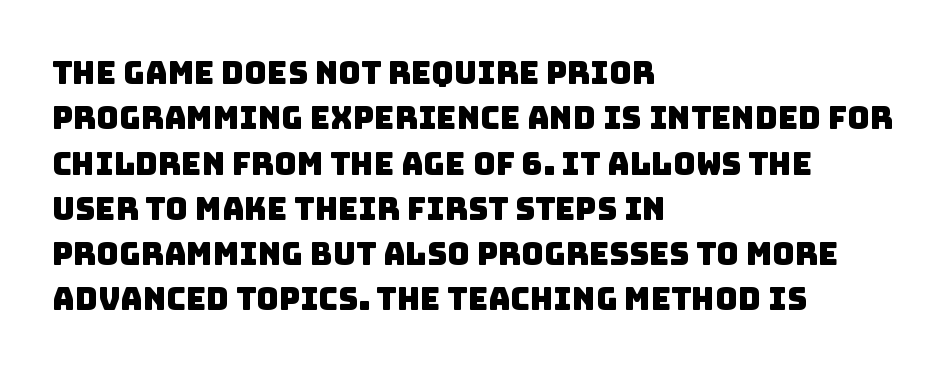
Q: Is the typeface a serif or a sans-serif typeface? A: Sans-serif.
Q: Is the text underlined? A: No.
Q: How is the paragraph aligned? A: Left-aligned.
Q: Is the spacing between letters normal or unusually wide? A: Normal.
Q: Is the spacing between lines tight, normal or loose? A: Normal.
Q: Width (condensed, normal, or wide)? A: Normal.
Q: Stroke contrast? A: Low.
Q: x-height? A: Large.
Q: Monospaced? A: No.
